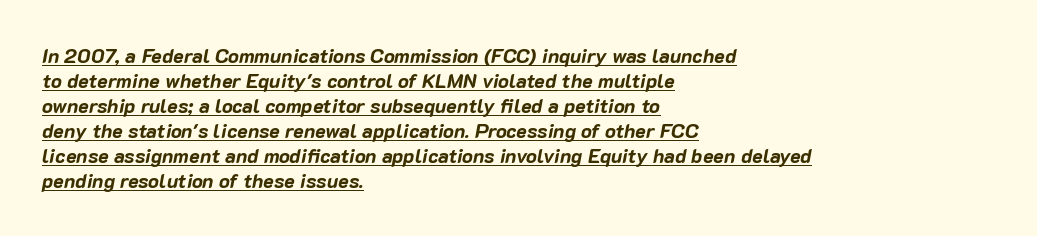
The image shows 20 px bold type, italic (leaning right); set left-aligned, normal line spacing (1.25x), normal letter spacing, underlined.
